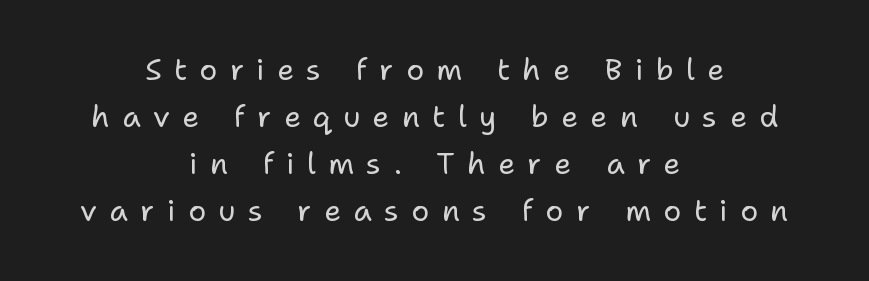
{"serif": "no", "italic": "no", "bold": "no", "weight": "regular", "width": "normal", "stroke_contrast": "low", "x_height": "medium", "monospaced": "no", "underline": "no", "align": "center", "line_spacing": "normal", "line_spacing_ratio": 1.57, "letter_spacing": "wide", "letter_spacing_em": 0.41, "glyph_px": 30}
